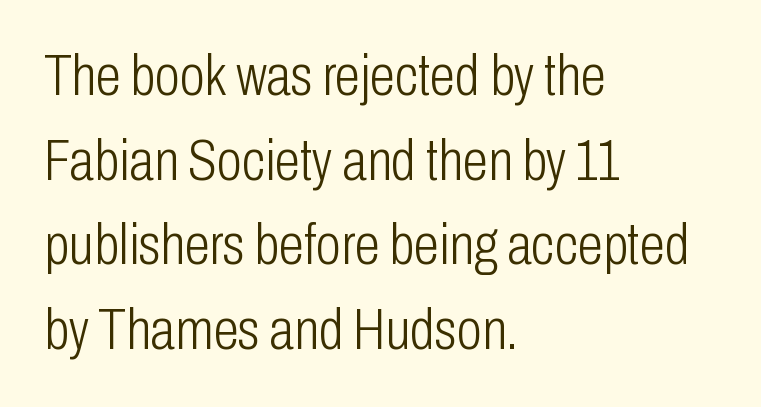
{"serif": "no", "italic": "no", "bold": "no", "weight": "light", "width": "condensed", "stroke_contrast": "low", "x_height": "medium", "monospaced": "no", "underline": "no", "align": "left", "line_spacing": "normal", "line_spacing_ratio": 1.46, "letter_spacing": "normal", "letter_spacing_em": 0.0, "glyph_px": 58}
